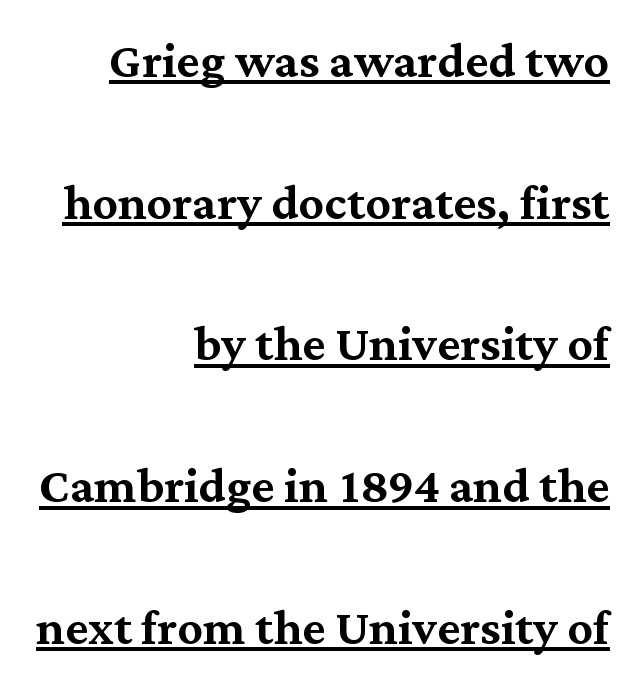
The image shows 63 px serif type, upright; set right-aligned, loose line spacing (2.25x), normal letter spacing, underlined; medium stroke contrast and a medium x-height.
